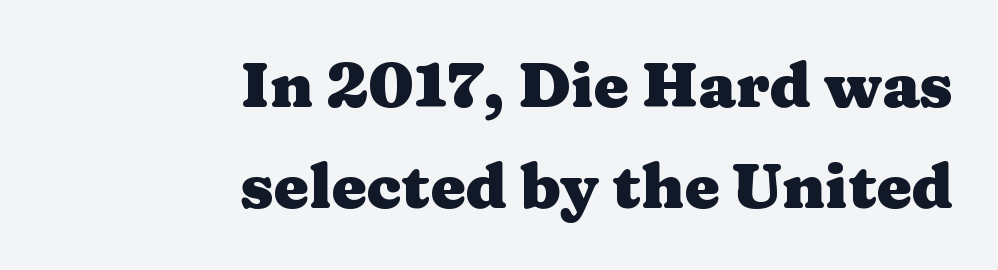
The image shows 63 px heavy, wide serif type, upright; set right-aligned, normal line spacing (1.6x), normal letter spacing, not underlined; medium stroke contrast and a medium x-height.
